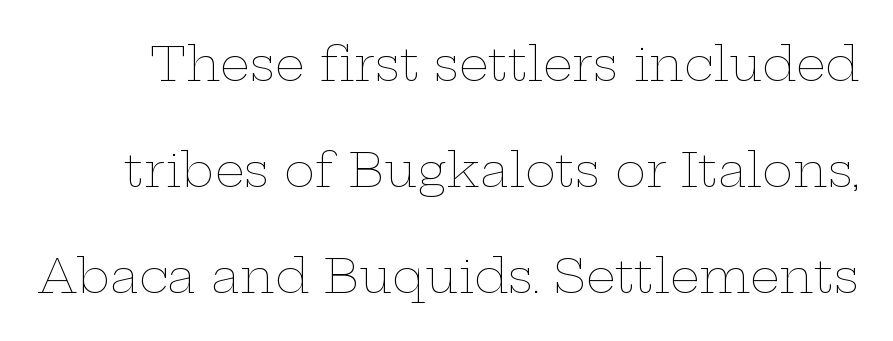
A light-to-regular cut is what we see here. Unmarked baselines from the first word to the last. The vertical gap from one line to the next is large. Character widths vary here, with narrow letters taking less room than wide ones. The type sits square on the baseline with zero lean. Tracking here is standard; glyphs follow each other at the usual distance.
